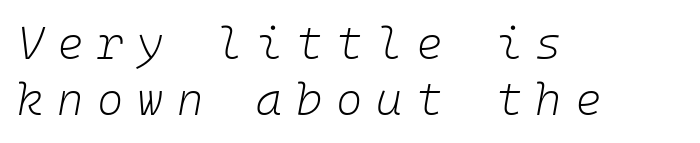
If you drew a ruler down the left edge, every line would touch it. Ink coverage per letter is moderate at most. What stands out about the letter spacing? Its width — letters are far apart. Looking at the ascenders, they clearly lean. The words here are not underlined.
